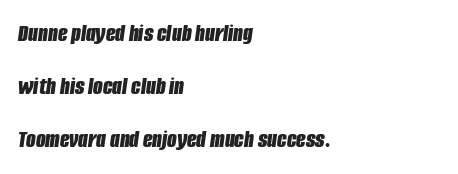
The vertical gap from one line to the next is large. Check the space under the baseline: it is left empty. Where is the straight margin? On the left. The axis of the letterforms is tilted away from vertical. Chunky letters — that's bold for sure. Default kerning and tracking; the words read as compact shapes.
